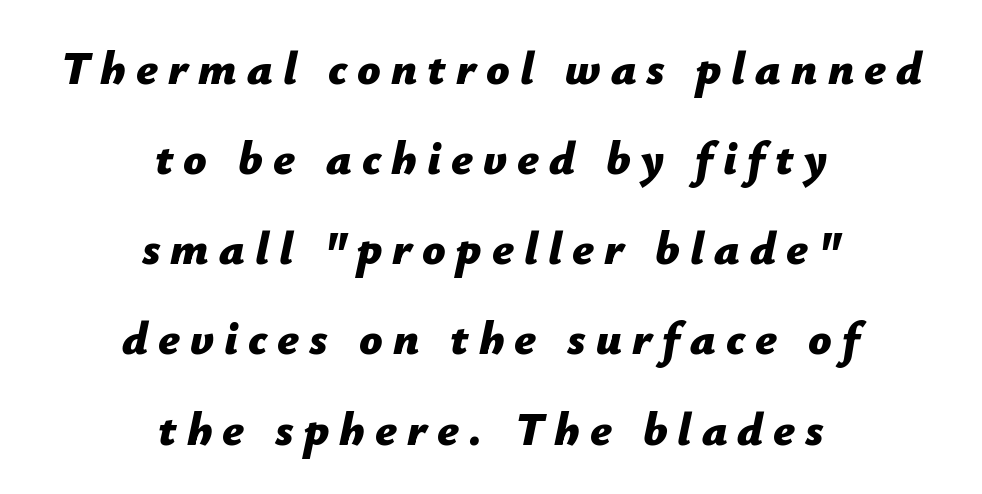
{"italic": "yes", "lean": "right", "slant_degrees": 12, "bold": "yes", "weight": "bold", "width": "normal", "stroke_contrast": "low", "x_height": "medium", "monospaced": "no", "underline": "no", "align": "center", "line_spacing": "loose", "line_spacing_ratio": 1.96, "letter_spacing": "wide", "letter_spacing_em": 0.22, "glyph_px": 46}
